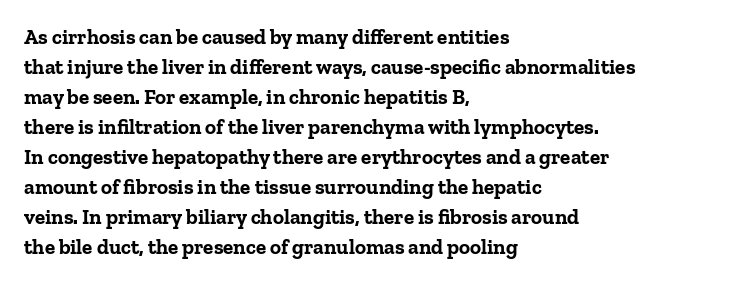
{"italic": "no", "bold": "yes", "underline": "no", "align": "left", "line_spacing": "normal", "line_spacing_ratio": 1.43, "letter_spacing": "normal", "letter_spacing_em": 0.0, "glyph_px": 21}
